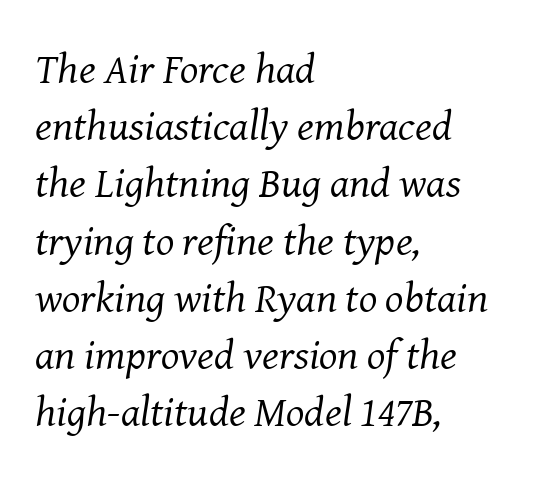
The image shows 43 px regular-weight serif type, italic (leaning right); set left-aligned, normal line spacing (1.33x), normal letter spacing, not underlined; medium stroke contrast and a medium x-height.
